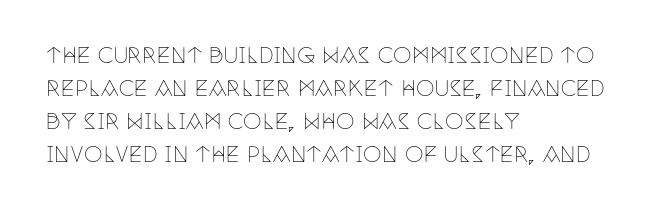
{"italic": "no", "bold": "no", "underline": "no", "align": "left", "line_spacing": "normal", "line_spacing_ratio": 1.57, "letter_spacing": "normal", "letter_spacing_em": 0.0, "glyph_px": 21}
